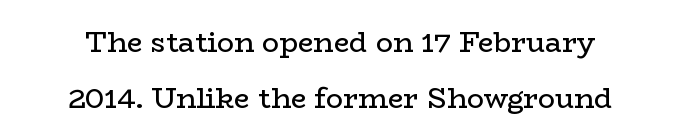
Q: Is the text bold? A: No.
Q: Is the text italic (slanted)? A: No, it is upright.
Q: Is the typeface a serif or a sans-serif typeface? A: Serif.
Q: Is the text underlined? A: No.
Q: Is the spacing between letters normal or unusually wide? A: Normal.
Q: Is the spacing between lines tight, normal or loose? A: Loose.
Q: Width (condensed, normal, or wide)? A: Wide.
Q: Stroke contrast? A: Low.
Q: x-height? A: Medium.
Q: Monospaced? A: No.
